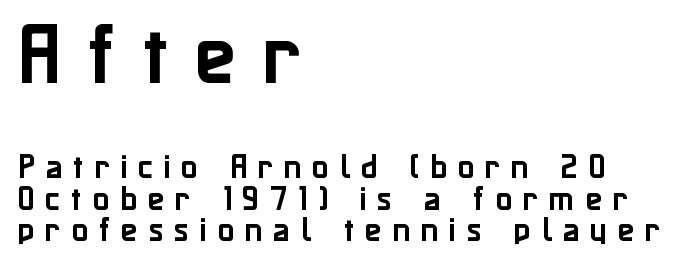
The image shows 69 px sans-serif type, upright; set left-aligned, tight line spacing (1.13x), unusually wide letter spacing (+0.37 em), not underlined; the first (top) block is 2.46x larger; low stroke contrast and a medium x-height.
